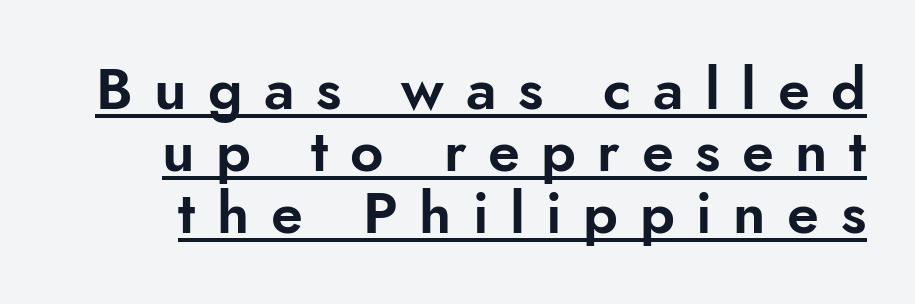
The image shows 58 px sans-serif type, upright; set tight line spacing (1.07x), unusually wide letter spacing (+0.37 em), underlined; low stroke contrast and a small x-height.
